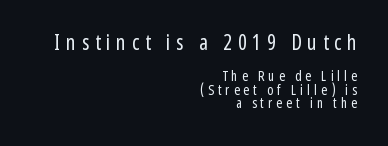
Q: Is the text bold? A: No.
Q: Is the text italic (slanted)? A: No, it is upright.
Q: Is the text underlined? A: No.
Q: How is the paragraph aligned? A: Right-aligned.
Q: Is the spacing between letters normal or unusually wide? A: Unusually wide.
Q: Is the spacing between lines tight, normal or loose? A: Tight.
Q: Which block of text is set in a larger size, the first (top) or the second (bottom)? A: The first (top) one.
